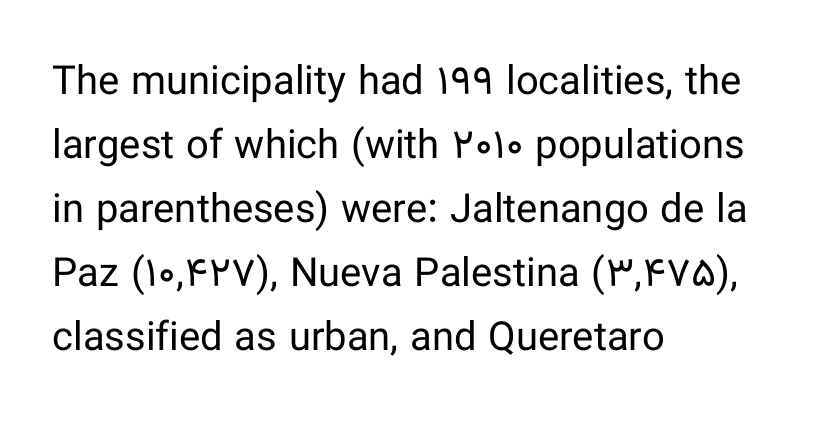
Q: Is the text bold? A: No.
Q: Is the text italic (slanted)? A: No, it is upright.
Q: Is the typeface a serif or a sans-serif typeface? A: Sans-serif.
Q: Is the text underlined? A: No.
Q: How is the paragraph aligned? A: Left-aligned.
Q: Is the spacing between letters normal or unusually wide? A: Normal.
Q: Is the spacing between lines tight, normal or loose? A: Normal.
Q: Width (condensed, normal, or wide)? A: Normal.
Q: Stroke contrast? A: Low.
Q: x-height? A: Medium.
Q: Monospaced? A: No.
